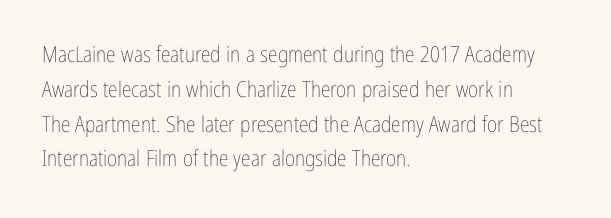
All the whitespace from short lines collects on the right. No extra tracking has been applied to these lines. Characters remain perfectly vertical along every line. The space beneath each line is pristine and unruled. Vertical stems look standard width or narrower in stroke.
